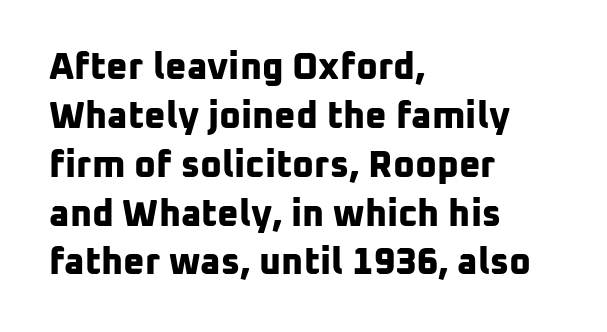
{"serif": "no", "bold": "yes", "weight": "bold", "width": "normal", "stroke_contrast": "low", "x_height": "medium", "monospaced": "no", "underline": "no", "align": "left", "line_spacing": "normal", "line_spacing_ratio": 1.32, "letter_spacing": "normal", "letter_spacing_em": 0.0, "glyph_px": 37}
